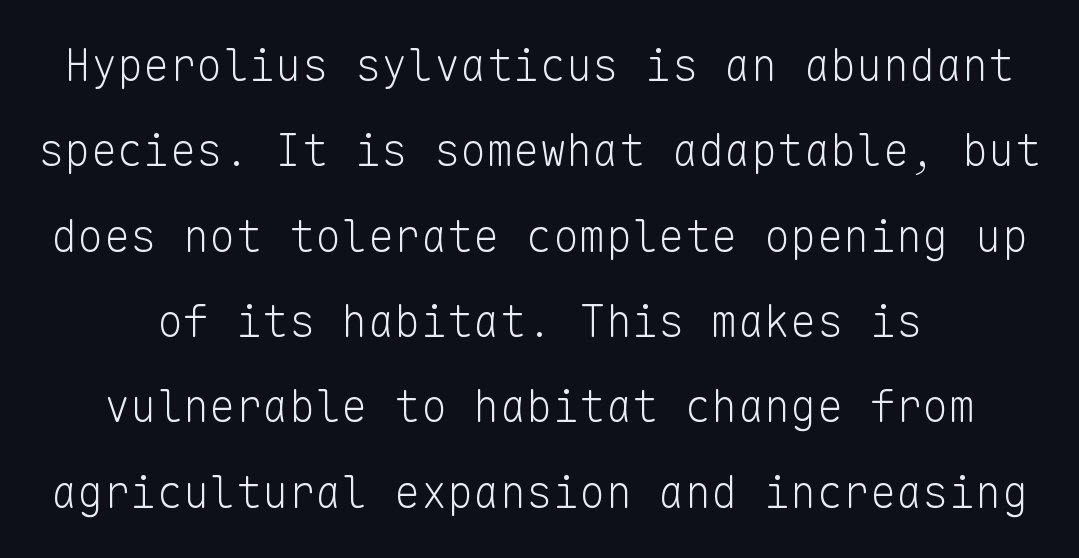
{"serif": "no", "italic": "no", "bold": "no", "weight": "light", "width": "normal", "stroke_contrast": "low", "x_height": "medium", "monospaced": "yes", "underline": "no", "align": "center", "line_spacing": "loose", "line_spacing_ratio": 1.94, "letter_spacing": "normal", "letter_spacing_em": 0.0, "glyph_px": 44}
